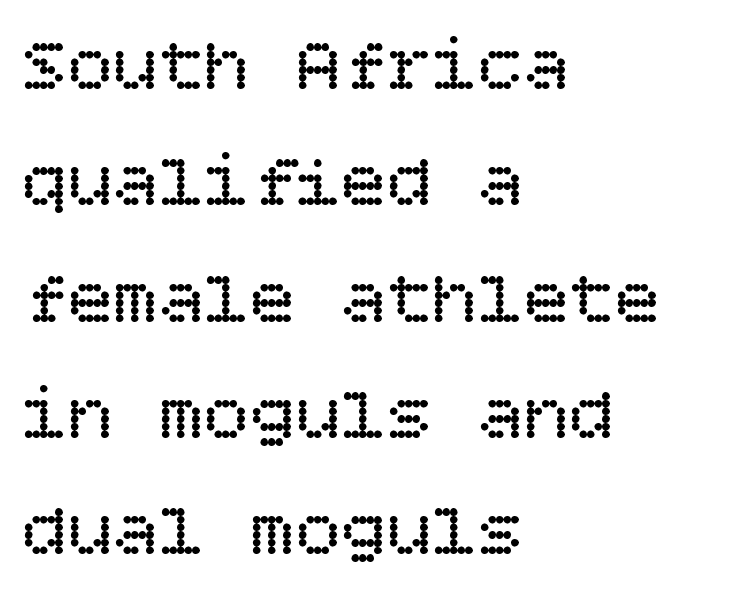
The line texture is even and compact thanks to regular tracking. Each stroke keeps to a modest, everyday thickness or less. Leading matches the norm, producing a regular column. The baseline area is clear. All the whitespace from short lines collects on the right.
